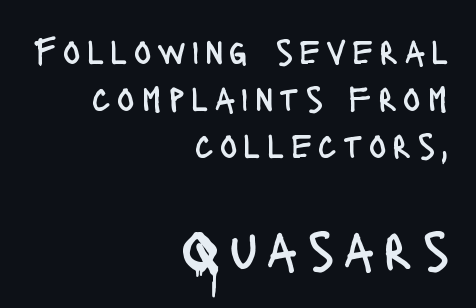
Q: Is the text bold? A: No.
Q: Is the text italic (slanted)? A: No, it is upright.
Q: Is the typeface a serif or a sans-serif typeface? A: Sans-serif.
Q: Is the text underlined? A: No.
Q: How is the paragraph aligned? A: Right-aligned.
Q: Is the spacing between lines tight, normal or loose? A: Normal.
Q: Which block of text is set in a larger size, the first (top) or the second (bottom)? A: The second (bottom) one.
Q: Width (condensed, normal, or wide)? A: Condensed.
Q: Stroke contrast? A: Low.
Q: x-height? A: Large.
Q: Monospaced? A: No.
